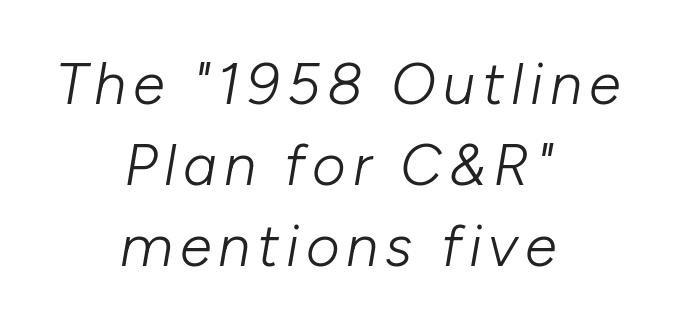
Q: Is the text bold? A: No.
Q: Is the text italic (slanted)? A: Yes, it leans right by about 10 degrees.
Q: Is the text underlined? A: No.
Q: How is the paragraph aligned? A: Centered.
Q: Is the spacing between lines tight, normal or loose? A: Normal.
Q: Width (condensed, normal, or wide)? A: Normal.
Q: Stroke contrast? A: Low.
Q: x-height? A: Medium.
Q: Monospaced? A: No.
